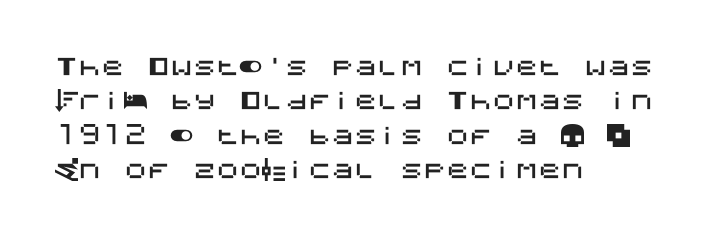
If you drew a ruler down the left edge, every line would touch it. Any mark beneath the type? The region is blank. Vertical spacing — default. It's the straight-up-and-down kind of type.
